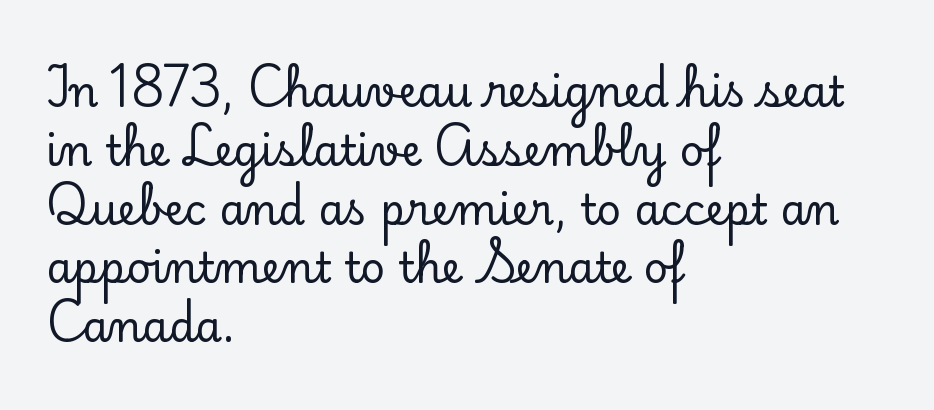
The image shows 42 px serif type, upright; set left-aligned, normal line spacing (1.4x), normal letter spacing, not underlined; low stroke contrast and a small x-height.
